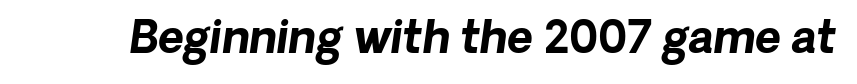
{"serif": "no", "bold": "yes", "weight": "bold", "width": "normal", "stroke_contrast": "low", "x_height": "medium", "monospaced": "no", "underline": "no", "letter_spacing": "normal", "letter_spacing_em": 0.0, "glyph_px": 44}
